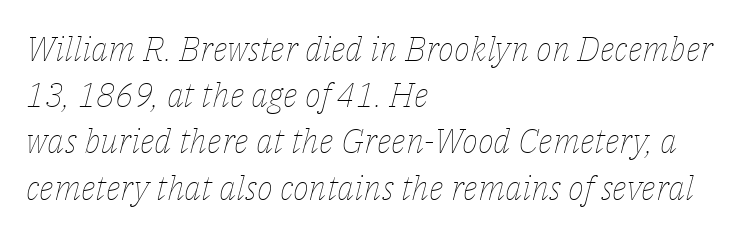
In terms of leading, this rendering sits right in the middle. Notice how the passage keeps a crisp vertical edge on the left only. No extra tracking has been applied to these lines. No heavy texture on the line: the type isn't bold.
